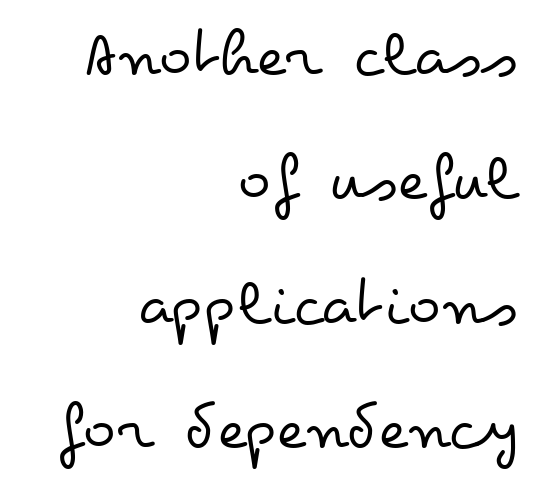
{"italic": "no", "bold": "no", "weight": "regular", "width": "wide", "stroke_contrast": "low", "x_height": "small", "monospaced": "no", "underline": "no", "align": "right", "line_spacing_ratio": 1.83, "letter_spacing": "normal", "letter_spacing_em": 0.0, "glyph_px": 68}
